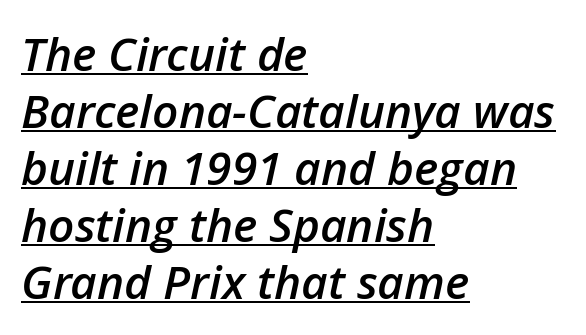
{"italic": "yes", "lean": "right", "slant_degrees": 12, "bold": "semi", "weight": "semibold", "width": "normal", "stroke_contrast": "low", "x_height": "medium", "monospaced": "no", "underline": "yes", "align": "left", "line_spacing_ratio": 1.24, "letter_spacing": "normal", "letter_spacing_em": 0.0, "glyph_px": 46}
